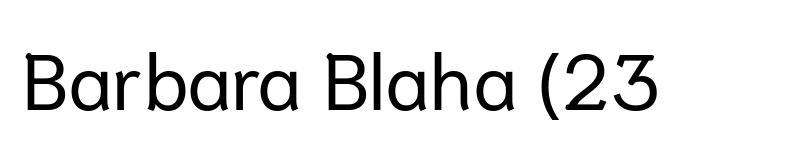
Posture: straight, roman, zero tilt. Ink coverage per letter is moderate at most. Here the designer chose a conventional face with non-uniform glyph widths. This is sans-serif lettering, the kind often seen on screens and signage. What stands out about the letter spacing? Nothing — it is the standard amount.
